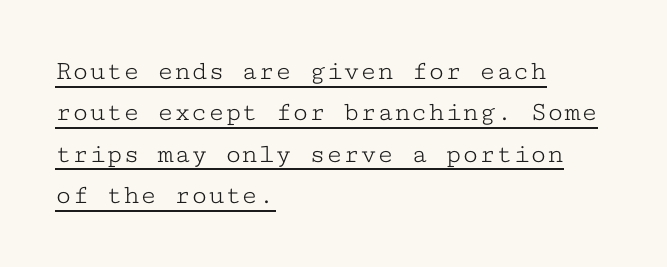
The image shows 28 px light, wide serif type, upright, monospaced; set left-aligned, normal line spacing (1.48x), normal letter spacing, underlined; low stroke contrast and a medium x-height.
